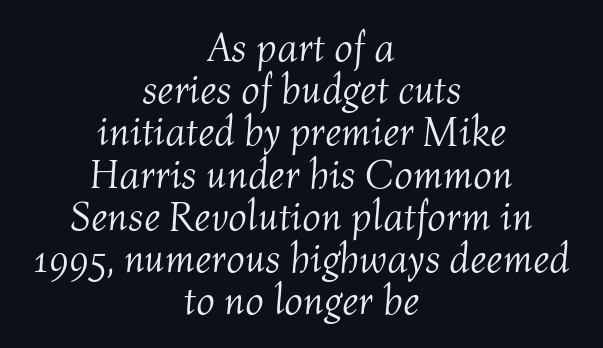
The foot of each line stays bare and open. Honestly, the rows look squashed on top of each other. The typography opts for an oblique posture over an upright one. Is the letter spacing exaggerated? No — it looks like the ordinary default. A centered setting, common on invitations and titles, is used for this passage. Is this a heavy cut? Hardly; it is regular or lighter.
